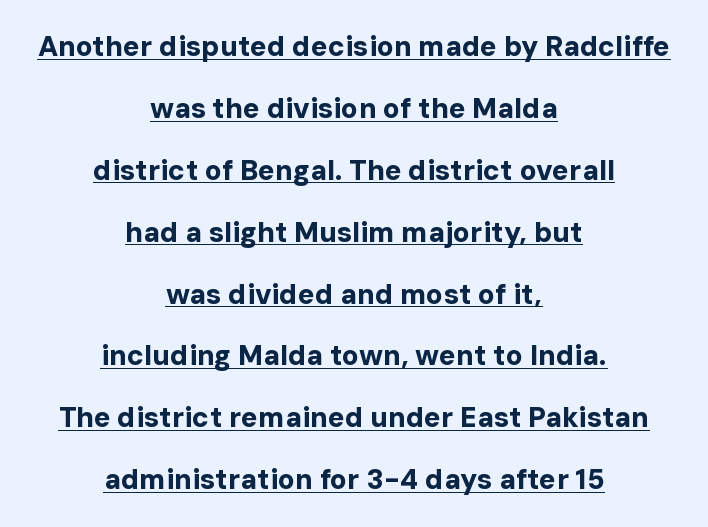
Q: Is the text bold? A: Yes.
Q: Is the text italic (slanted)? A: No, it is upright.
Q: Is the typeface a serif or a sans-serif typeface? A: Sans-serif.
Q: Is the text underlined? A: Yes.
Q: How is the paragraph aligned? A: Centered.
Q: Is the spacing between letters normal or unusually wide? A: Normal.
Q: Is the spacing between lines tight, normal or loose? A: Loose.
Q: Width (condensed, normal, or wide)? A: Normal.
Q: Stroke contrast? A: Low.
Q: x-height? A: Medium.
Q: Monospaced? A: No.
